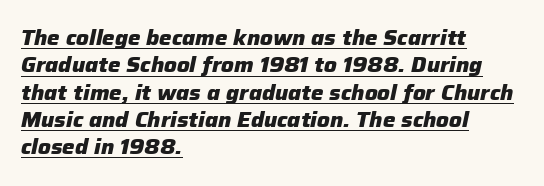
Q: Is the text bold? A: Yes.
Q: Is the text italic (slanted)? A: Yes, it leans right by about 12 degrees.
Q: Is the text underlined? A: Yes.
Q: How is the paragraph aligned? A: Left-aligned.
Q: Is the spacing between letters normal or unusually wide? A: Normal.
Q: Is the spacing between lines tight, normal or loose? A: Normal.
